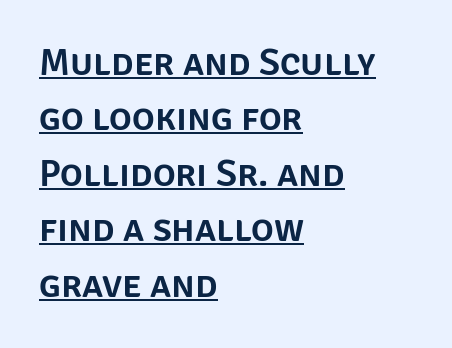
Looks like regular typesetting: each glyph gets only the width it needs. The passage shown has conventional tracking throughout. The block of text has a typical density, with ordinary space between rows. Caption: lettering with a line underneath. A student would call this left alignment; a typographer would say flush left, rag right. The font family rendered here belongs to the sans-serif group.
